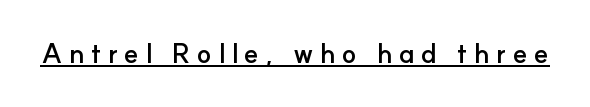
{"italic": "no", "bold": "yes", "underline": "yes", "letter_spacing": "wide", "letter_spacing_em": 0.24, "glyph_px": 27}
